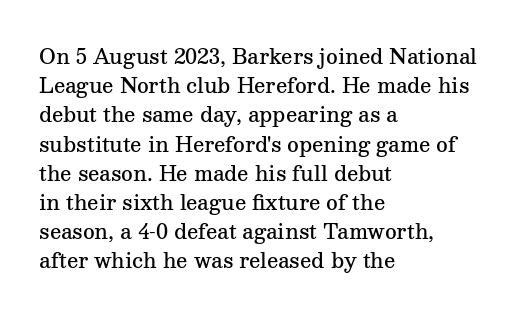
Q: Is the text bold? A: Semi-bold.
Q: Is the text italic (slanted)? A: No, it is upright.
Q: Is the text underlined? A: No.
Q: How is the paragraph aligned? A: Left-aligned.
Q: Is the spacing between letters normal or unusually wide? A: Normal.
Q: Is the spacing between lines tight, normal or loose? A: Normal.
